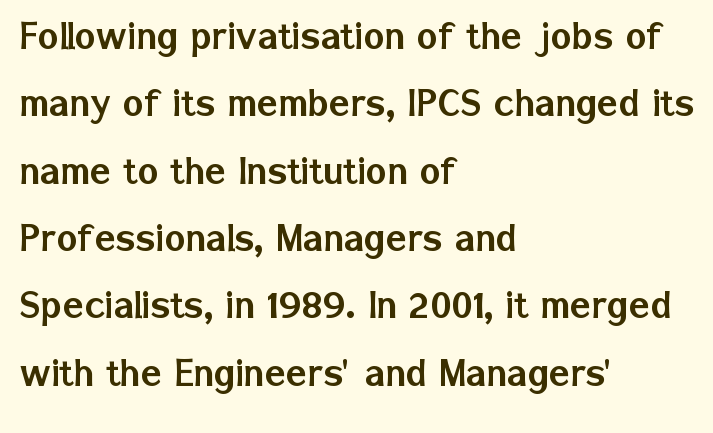
Q: Is the text italic (slanted)? A: No, it is upright.
Q: Is the typeface a serif or a sans-serif typeface? A: Sans-serif.
Q: Is the text underlined? A: No.
Q: How is the paragraph aligned? A: Left-aligned.
Q: Is the spacing between letters normal or unusually wide? A: Normal.
Q: Is the spacing between lines tight, normal or loose? A: Normal.
Q: Width (condensed, normal, or wide)? A: Normal.
Q: Stroke contrast? A: Low.
Q: x-height? A: Medium.
Q: Monospaced? A: No.
